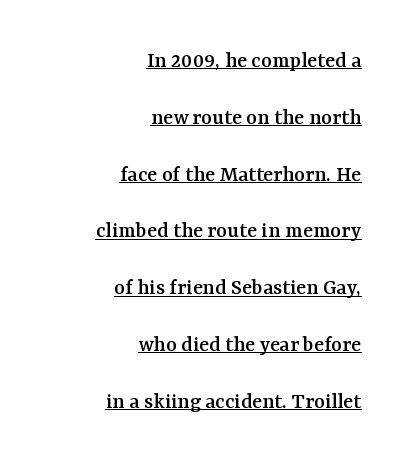
The letters sit at their default tracking, neither squeezed nor spread. Italic: no, the glyphs are upright roman. This sample carries an underscore along the baseline area. The passage shown stacks its lines with a broad gap.
